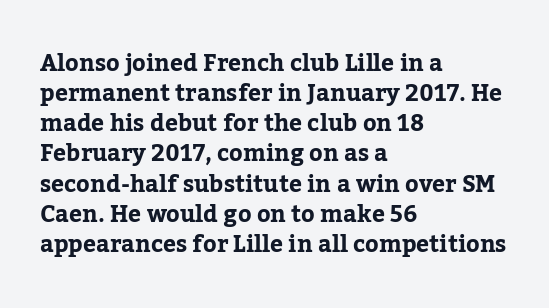
The image shows 23 px bold type, upright; set left-aligned, normal line spacing (1.31x), normal letter spacing, not underlined.
